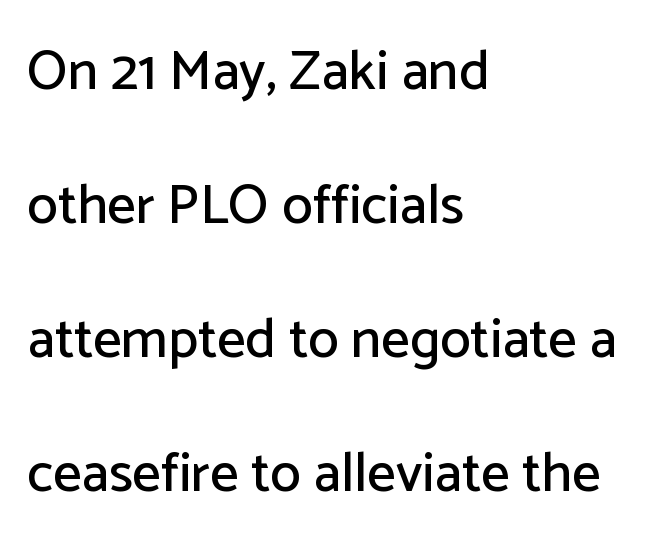
The glyphs in this specimen are sans serif. These lines stack with their left ends in a neat column. Students, observe: this is what heavily led, spacious text looks like. This rendering features lettering with no underline. The type sits square on the baseline with zero lean. In terms of letterspacing, this is plain default setting.
